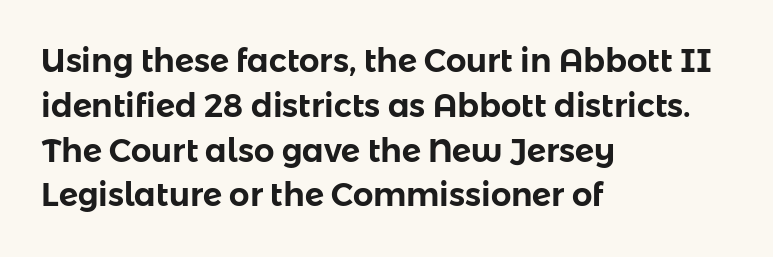
{"serif": "no", "italic": "no", "width": "normal", "stroke_contrast": "low", "x_height": "medium", "monospaced": "no", "underline": "no", "align": "left", "line_spacing": "normal", "line_spacing_ratio": 1.4, "letter_spacing": "normal", "letter_spacing_em": 0.0, "glyph_px": 32}
